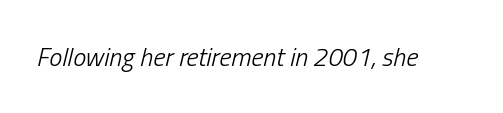
Q: Is the text bold? A: No.
Q: Is the text italic (slanted)? A: Yes, it leans right by about 13 degrees.
Q: Is the text underlined? A: No.
Q: Is the spacing between letters normal or unusually wide? A: Normal.
